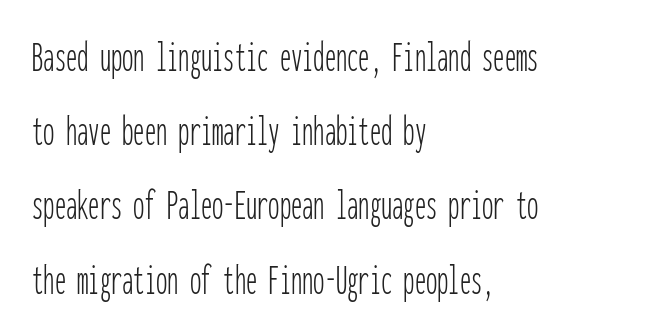
The image shows 45 px thin, condensed sans-serif type, upright, monospaced; set left-aligned, normal line spacing (1.65x), normal letter spacing, not underlined; low stroke contrast and a medium x-height.
